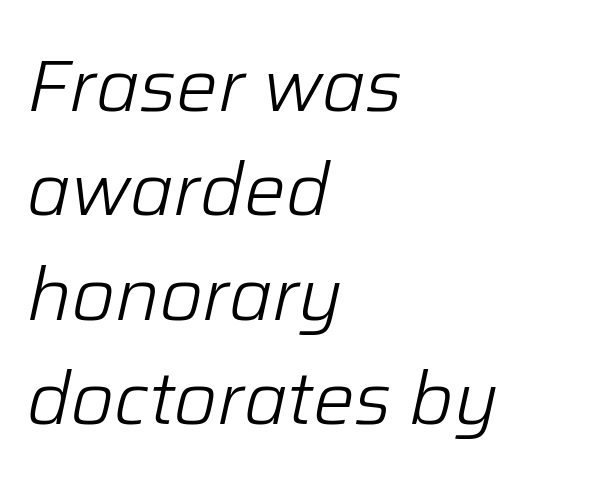
{"italic": "yes", "lean": "right", "slant_degrees": 12, "bold": "no", "weight": "light", "width": "normal", "stroke_contrast": "low", "x_height": "medium", "monospaced": "no", "underline": "no", "align": "left", "line_spacing": "normal", "line_spacing_ratio": 1.41, "letter_spacing": "normal", "letter_spacing_em": 0.0, "glyph_px": 74}
